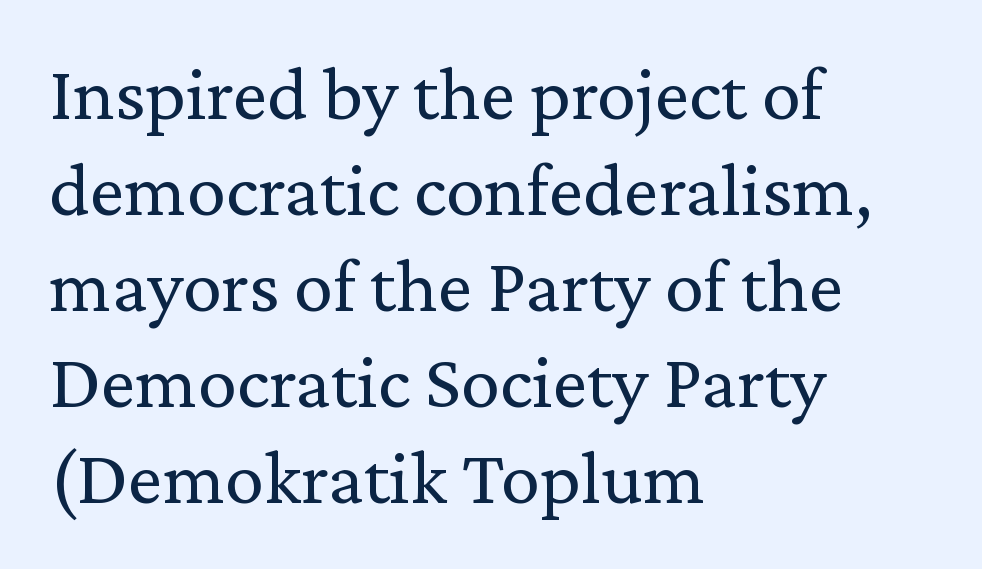
Q: Is the text bold? A: No.
Q: Is the text italic (slanted)? A: No, it is upright.
Q: Is the typeface a serif or a sans-serif typeface? A: Serif.
Q: Is the text underlined? A: No.
Q: How is the paragraph aligned? A: Left-aligned.
Q: Is the spacing between letters normal or unusually wide? A: Normal.
Q: Width (condensed, normal, or wide)? A: Normal.
Q: Stroke contrast? A: Low.
Q: x-height? A: Medium.
Q: Monospaced? A: No.
